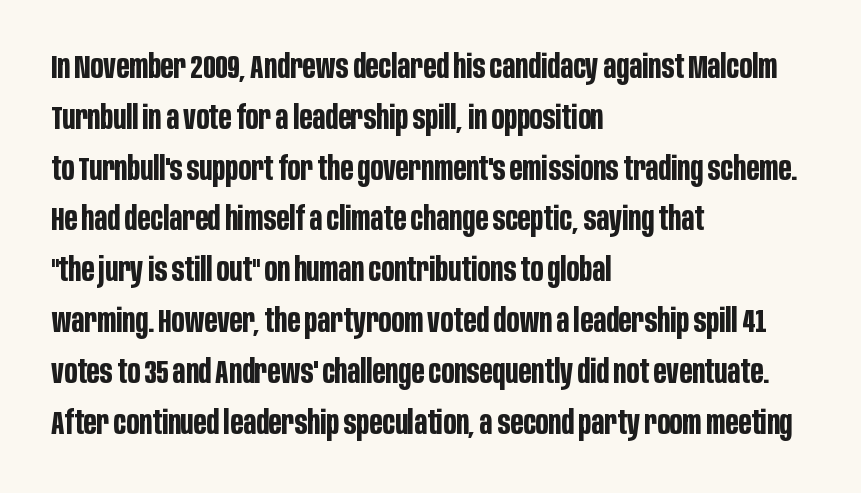
Q: Is the text bold? A: Yes.
Q: Is the text italic (slanted)? A: No, it is upright.
Q: Is the typeface a serif or a sans-serif typeface? A: Sans-serif.
Q: Is the text underlined? A: No.
Q: How is the paragraph aligned? A: Left-aligned.
Q: Is the spacing between letters normal or unusually wide? A: Normal.
Q: Is the spacing between lines tight, normal or loose? A: Normal.
Q: Width (condensed, normal, or wide)? A: Condensed.
Q: Stroke contrast? A: Low.
Q: x-height? A: Large.
Q: Monospaced? A: No.
